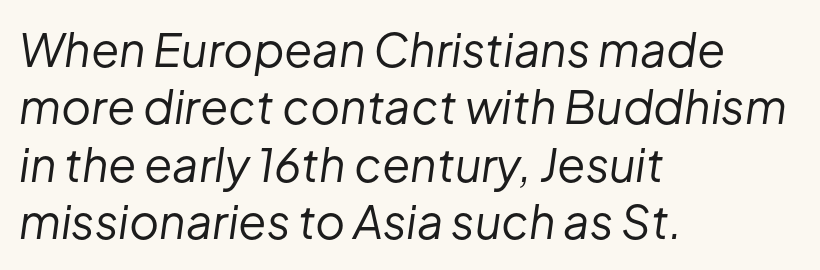
The image shows 46 px regular-weight type, italic (leaning right); set left-aligned, normal line spacing (1.25x), normal letter spacing, not underlined; low stroke contrast and a medium x-height.
